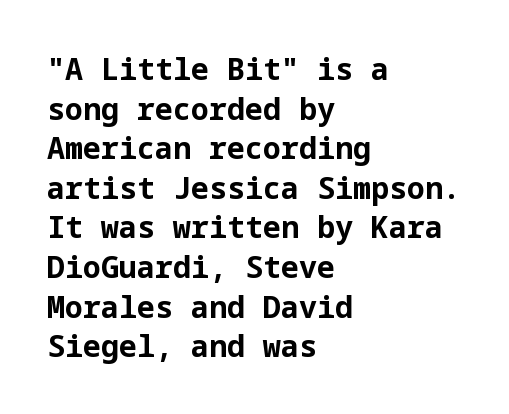
The image shows 30 px bold sans-serif type, upright; set left-aligned, normal line spacing (1.32x), normal letter spacing, not underlined; low stroke contrast and a medium x-height.
